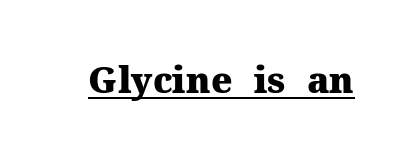
In designer terms, the underline attribute is active on this setting. The face used here has the dense, thick strokes of a bold. The axis of the letterforms is exactly vertical. Each letter's strokes conclude with small projecting serifs. Short note: letters normally spaced. Looks like regular typesetting: each glyph gets only the width it needs.
